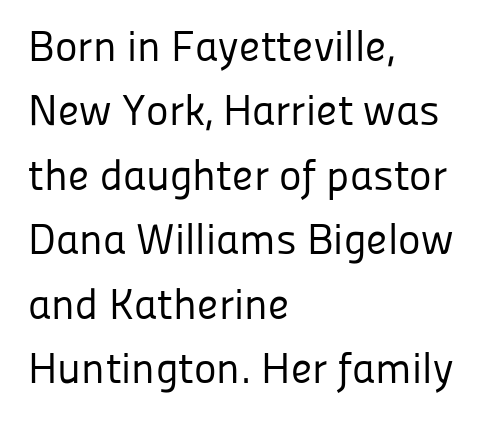
Q: Is the text bold? A: No.
Q: Is the text italic (slanted)? A: No, it is upright.
Q: Is the typeface a serif or a sans-serif typeface? A: Sans-serif.
Q: Is the text underlined? A: No.
Q: How is the paragraph aligned? A: Left-aligned.
Q: Is the spacing between letters normal or unusually wide? A: Normal.
Q: Is the spacing between lines tight, normal or loose? A: Normal.
Q: Width (condensed, normal, or wide)? A: Normal.
Q: Stroke contrast? A: Low.
Q: x-height? A: Medium.
Q: Monospaced? A: No.
